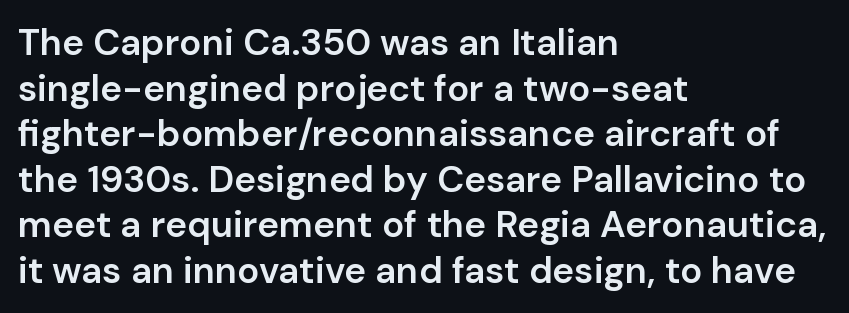
The image shows 37 px semibold sans-serif type, upright; set left-aligned, line spacing 1.23x, normal letter spacing, not underlined; low stroke contrast and a medium x-height.
